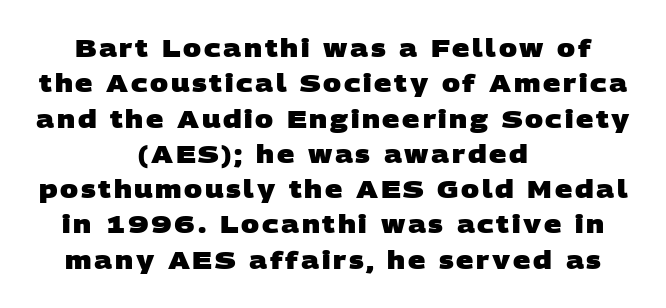
Q: Is the text bold? A: Yes.
Q: Is the text underlined? A: No.
Q: How is the paragraph aligned? A: Centered.
Q: Is the spacing between lines tight, normal or loose? A: Normal.
